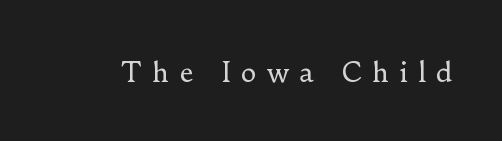
The cut favours lightness, reaching ordinary text weight at its darkest. The specimen omits any rule beneath the text block's lines. Is there any slant? The stems are plumb. A typesetter would call this heavily tracked-out type.
